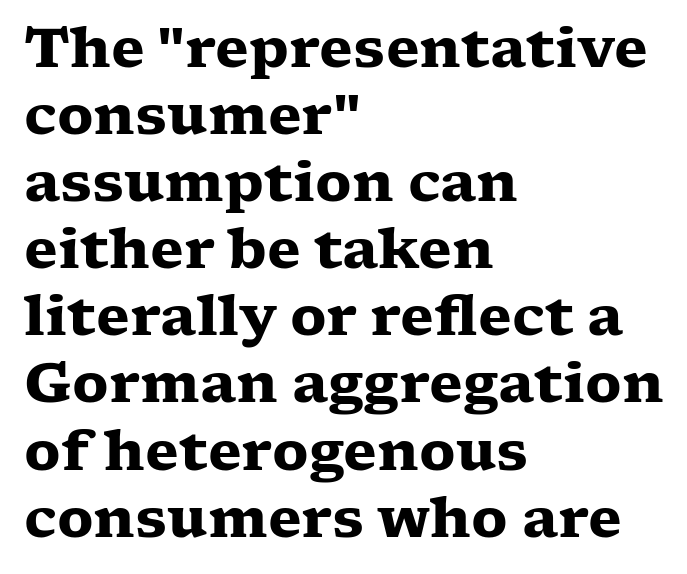
Q: Is the text bold? A: Yes.
Q: Is the text italic (slanted)? A: No, it is upright.
Q: Is the typeface a serif or a sans-serif typeface? A: Serif.
Q: Is the text underlined? A: No.
Q: How is the paragraph aligned? A: Left-aligned.
Q: Is the spacing between letters normal or unusually wide? A: Normal.
Q: Width (condensed, normal, or wide)? A: Wide.
Q: Stroke contrast? A: Low.
Q: x-height? A: Medium.
Q: Monospaced? A: No.
